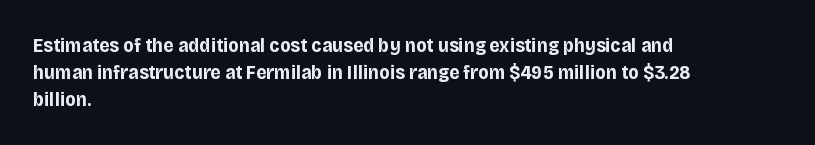
Q: Is the text bold? A: Yes.
Q: Is the text italic (slanted)? A: No, it is upright.
Q: Is the text underlined? A: No.
Q: How is the paragraph aligned? A: Left-aligned.
Q: Is the spacing between letters normal or unusually wide? A: Normal.
Q: Is the spacing between lines tight, normal or loose? A: Normal.
